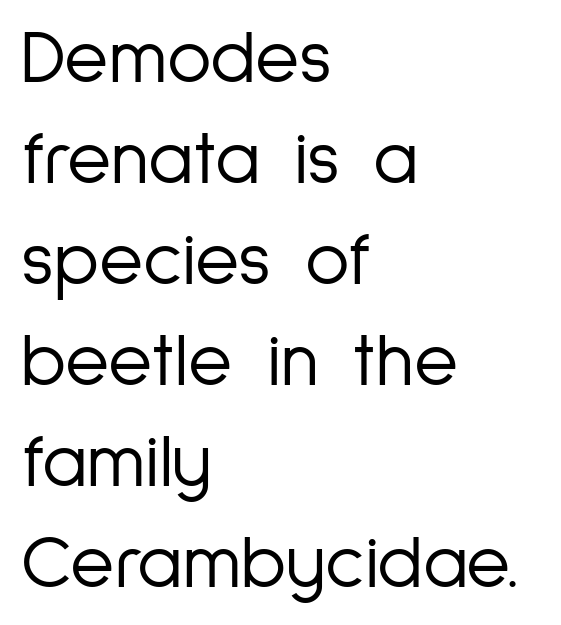
Vertical strokes here are truly vertical. This sample keeps an unexceptional amount of space between lines. The setting favours the left margin, as ordinary paragraphs usually do. A sans-serif font was chosen for this passage. Observe the ordinary spacing: letters are neighbours, not strangers.
